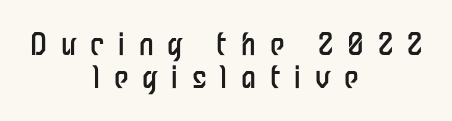
The text block is weighted toward neither margin, spreading evenly from the middle. The characters display no serif detailing; their extremities are plain. Style check: upright. You could barely slide anything between these rows.
